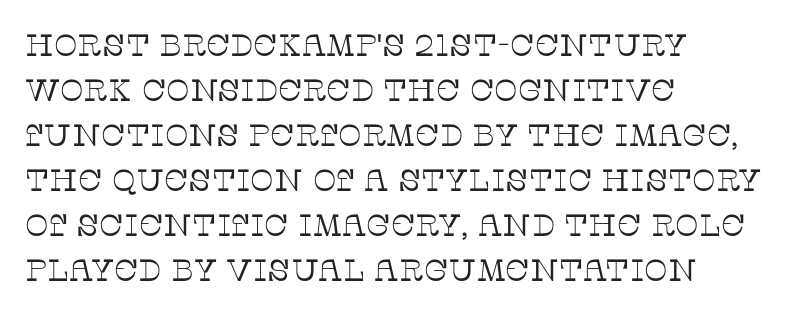
{"serif": "yes", "italic": "no", "bold": "no", "weight": "thin", "width": "normal", "stroke_contrast": "low", "x_height": "large", "monospaced": "no", "underline": "no", "align": "left", "line_spacing": "normal", "line_spacing_ratio": 1.45, "letter_spacing": "normal", "letter_spacing_em": 0.0, "glyph_px": 31}
